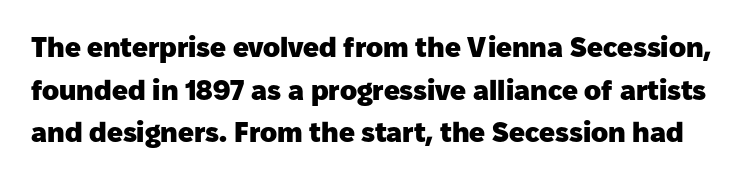
{"serif": "no", "italic": "no", "bold": "yes", "weight": "heavy", "width": "normal", "stroke_contrast": "low", "x_height": "medium", "monospaced": "no", "underline": "no", "line_spacing": "normal", "line_spacing_ratio": 1.52, "letter_spacing": "normal", "letter_spacing_em": 0.0, "glyph_px": 28}
